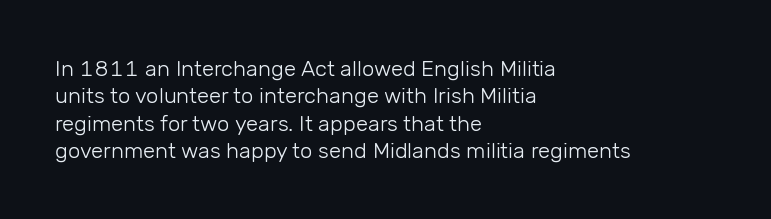
Q: Is the text bold? A: No.
Q: Is the text italic (slanted)? A: No, it is upright.
Q: Is the text underlined? A: No.
Q: How is the paragraph aligned? A: Left-aligned.
Q: Is the spacing between letters normal or unusually wide? A: Normal.
